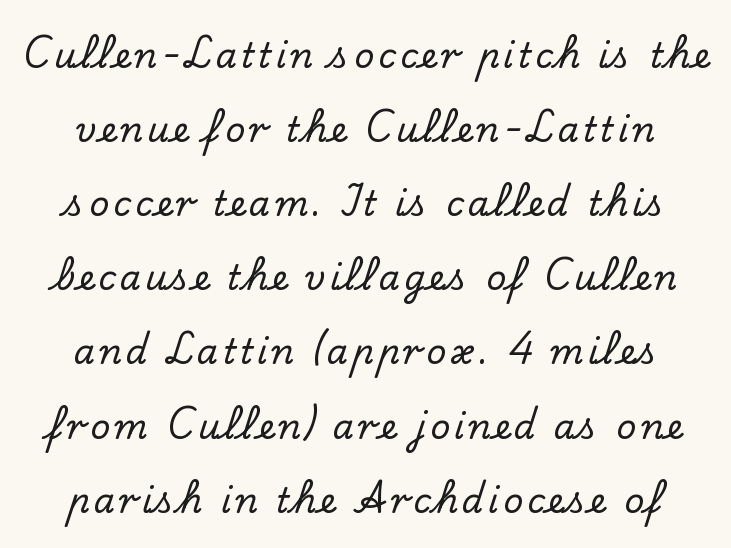
The image shows 34 px serif type; set centered, loose line spacing (2.18x), not underlined; low stroke contrast and a small x-height.
